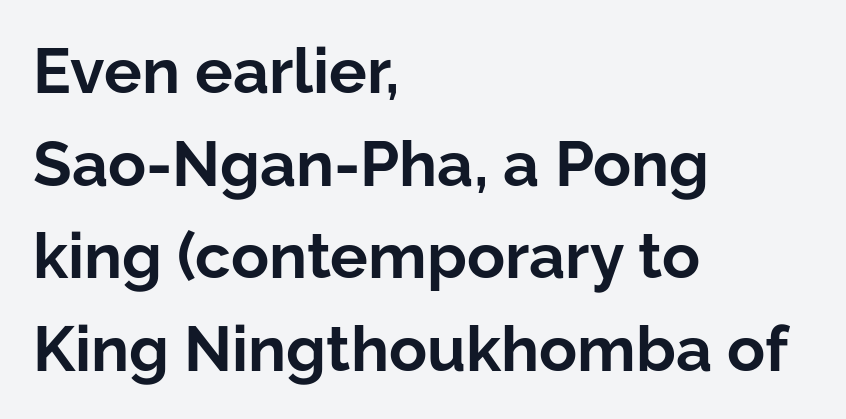
Does the leading feel generous? No, just average. The lettering stays uniformly vertical, giving the passage a roman look. Spacing verdict: proportional, widths tailored to each character. The typeface chosen for these lines omits serifs. The typesetter chose a ragged-right arrangement here. Compared with typical body copy, the letter spacing here is the same.
